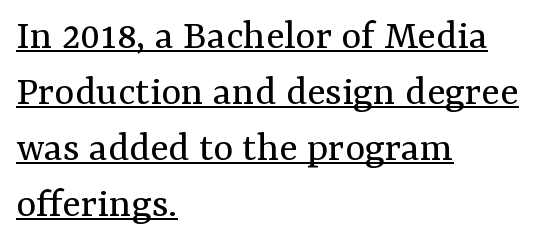
Q: Is the text bold? A: No.
Q: Is the text italic (slanted)? A: No, it is upright.
Q: Is the typeface a serif or a sans-serif typeface? A: Serif.
Q: Is the text underlined? A: Yes.
Q: How is the paragraph aligned? A: Left-aligned.
Q: Is the spacing between letters normal or unusually wide? A: Normal.
Q: Is the spacing between lines tight, normal or loose? A: Normal.
Q: Width (condensed, normal, or wide)? A: Normal.
Q: Stroke contrast? A: Medium.
Q: x-height? A: Medium.
Q: Monospaced? A: No.
